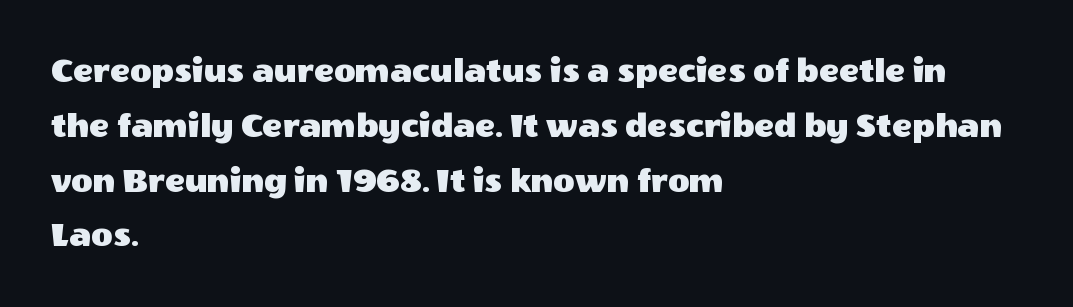
{"serif": "no", "italic": "no", "width": "normal", "x_height": "large", "monospaced": "no", "underline": "no", "align": "left", "line_spacing": "normal", "line_spacing_ratio": 1.48, "letter_spacing": "normal", "letter_spacing_em": 0.0, "glyph_px": 37}
